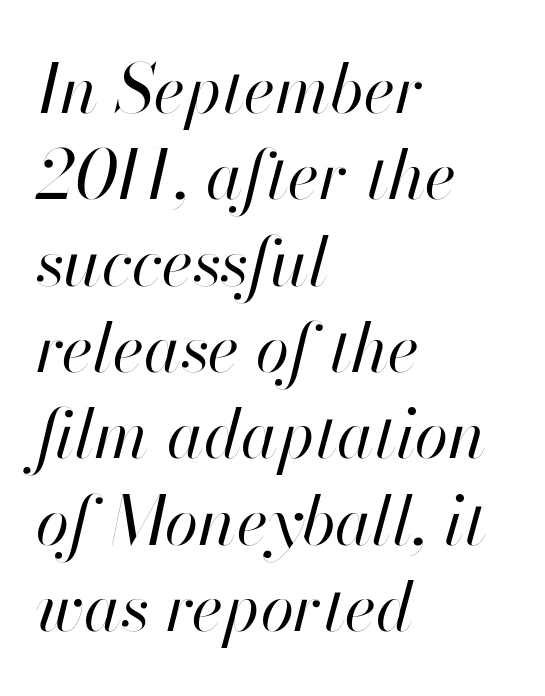
This sample uses plain, unmodified letter spacing. Is the type slanted? Yes — the strokes lean at a clear angle. Character widths vary here, with narrow letters taking less room than wide ones. The text block is weighted toward the left margin, trailing off unevenly rightward. Normally led — the rows are evenly, conventionally spaced.
